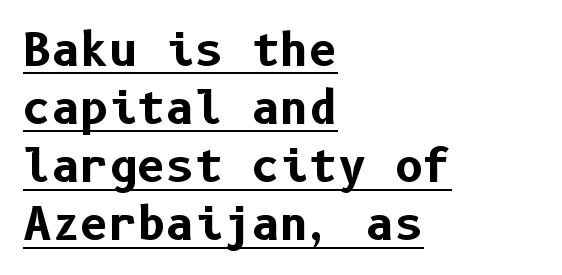
The image shows 44 px bold sans-serif type, upright; set left-aligned, normal line spacing (1.32x), normal letter spacing, underlined; low stroke contrast and a medium x-height.
